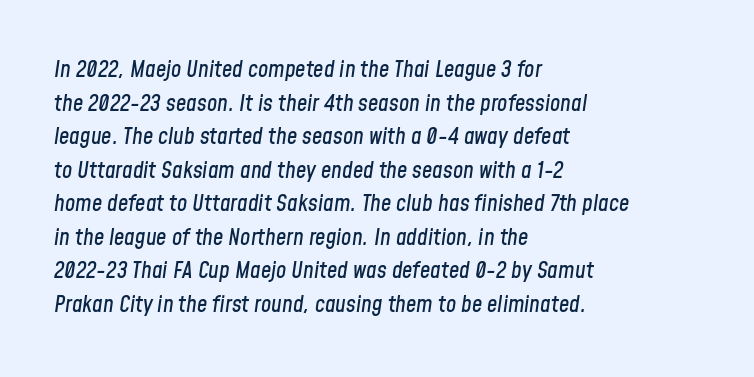
{"italic": "yes", "lean": "right", "slant_degrees": 8, "underline": "no", "align": "left", "line_spacing": "normal", "line_spacing_ratio": 1.46, "letter_spacing": "normal", "letter_spacing_em": 0.0, "glyph_px": 23}
